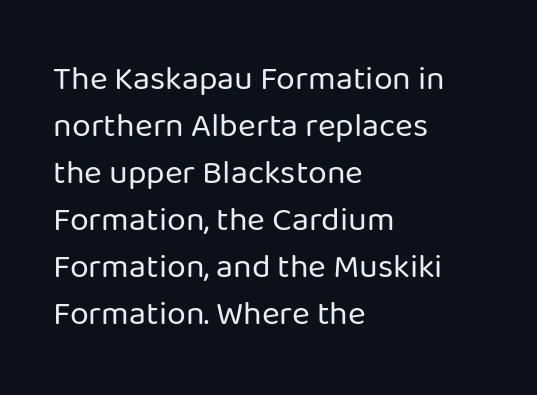
Normally led — the rows are evenly, conventionally spaced. The font is comparable to plain body text, perhaps lighter. You can tell it's not italic because the verticals are truly vertical. Each word holds together tightly as a unit, with standard inter-letter gaps. The rendering uses natural spacing where letterforms have individual widths.
